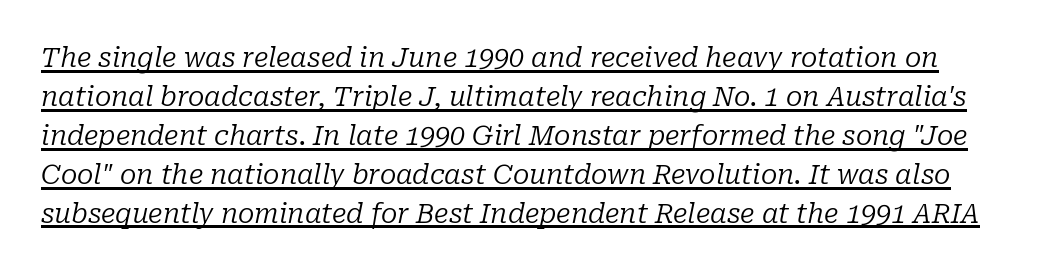
Q: Is the text bold? A: No.
Q: Is the text italic (slanted)? A: Yes, it leans right by about 10 degrees.
Q: Is the text underlined? A: Yes.
Q: Is the spacing between letters normal or unusually wide? A: Normal.
Q: Is the spacing between lines tight, normal or loose? A: Normal.
